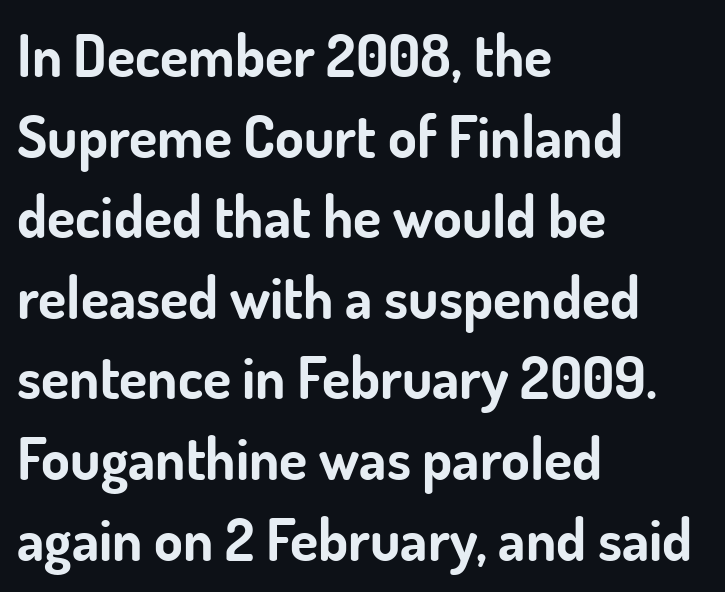
The image shows 58 px bold sans-serif type, upright; set left-aligned, normal line spacing (1.39x), normal letter spacing, not underlined; low stroke contrast and a small x-height.
